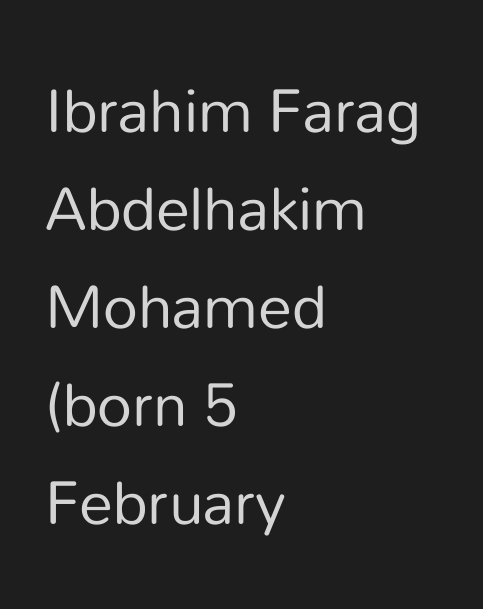
Q: Is the text bold? A: No.
Q: Is the text italic (slanted)? A: No, it is upright.
Q: Is the typeface a serif or a sans-serif typeface? A: Sans-serif.
Q: Is the text underlined? A: No.
Q: How is the paragraph aligned? A: Left-aligned.
Q: Is the spacing between letters normal or unusually wide? A: Normal.
Q: Is the spacing between lines tight, normal or loose? A: Normal.
Q: Width (condensed, normal, or wide)? A: Normal.
Q: Stroke contrast? A: Low.
Q: x-height? A: Medium.
Q: Monospaced? A: No.
